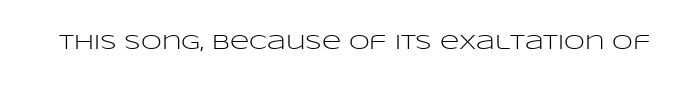
Q: Is the text bold? A: No.
Q: Is the text italic (slanted)? A: No, it is upright.
Q: Is the text underlined? A: No.
Q: Is the spacing between letters normal or unusually wide? A: Normal.
